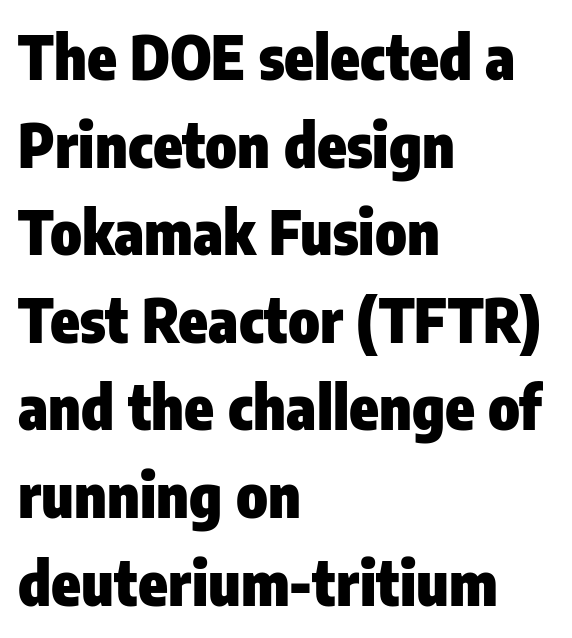
Strokes here are thick enough to call this a true bold. Each letter's strokes conclude bluntly, with no projecting serifs. The compositor pushed each line to the left boundary. You could call the tracking neutral — neither tight nor loose.
